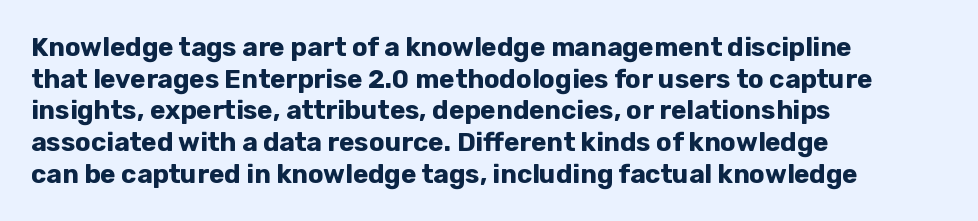
The image shows 26 px bold type, upright; set left-aligned, line spacing 1.22x, normal letter spacing, not underlined.
